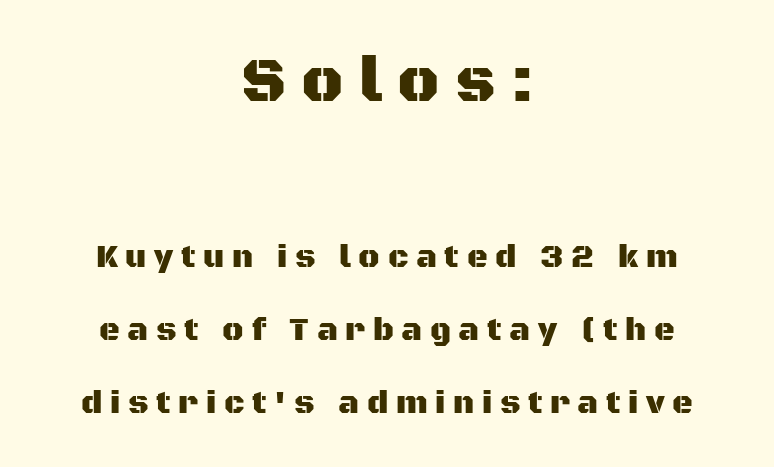
Q: Is the text italic (slanted)? A: No, it is upright.
Q: Is the typeface a serif or a sans-serif typeface? A: Sans-serif.
Q: Is the text underlined? A: No.
Q: How is the paragraph aligned? A: Centered.
Q: Is the spacing between letters normal or unusually wide? A: Unusually wide.
Q: Is the spacing between lines tight, normal or loose? A: Loose.
Q: Which block of text is set in a larger size, the first (top) or the second (bottom)? A: The first (top) one.
Q: Width (condensed, normal, or wide)? A: Normal.
Q: Stroke contrast? A: Medium.
Q: x-height? A: Large.
Q: Monospaced? A: No.
